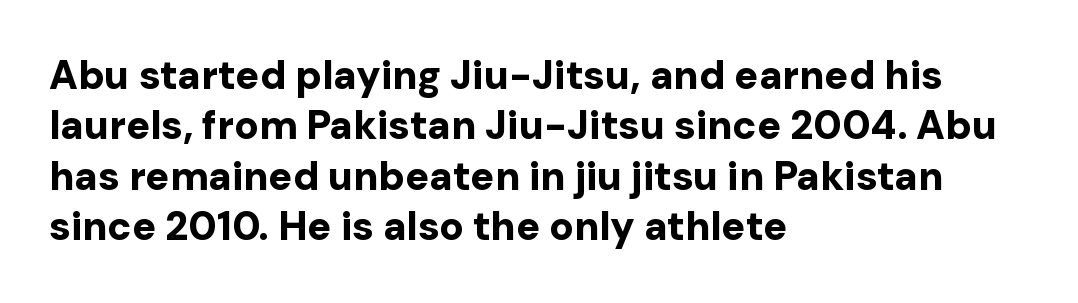
Q: Is the text bold? A: Yes.
Q: Is the text italic (slanted)? A: No, it is upright.
Q: Is the typeface a serif or a sans-serif typeface? A: Sans-serif.
Q: Is the text underlined? A: No.
Q: How is the paragraph aligned? A: Left-aligned.
Q: Is the spacing between letters normal or unusually wide? A: Normal.
Q: Is the spacing between lines tight, normal or loose? A: Normal.
Q: Width (condensed, normal, or wide)? A: Normal.
Q: Stroke contrast? A: Low.
Q: x-height? A: Medium.
Q: Monospaced? A: No.
